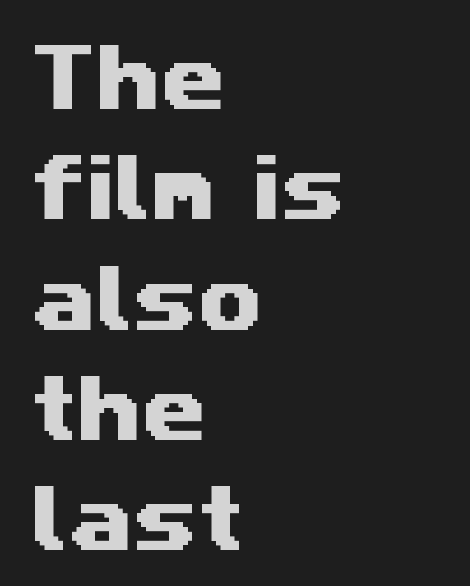
{"serif": "no", "width": "wide", "stroke_contrast": "medium", "x_height": "medium", "monospaced": "no", "underline": "no", "align": "left", "line_spacing": "normal", "line_spacing_ratio": 1.49, "letter_spacing": "normal", "letter_spacing_em": 0.0, "glyph_px": 74}
